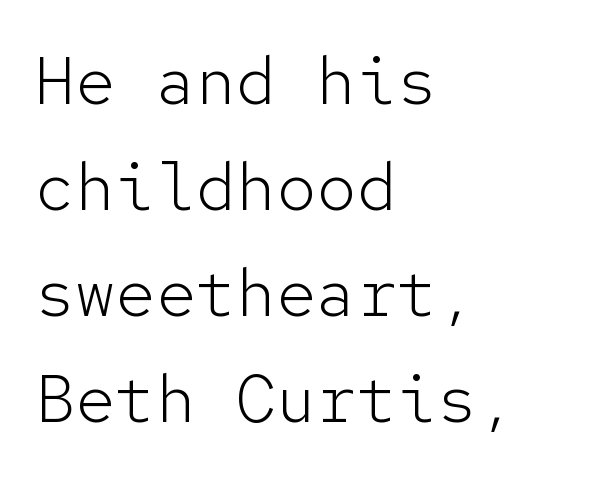
The setting favours the left margin, as ordinary paragraphs usually do. The rendering uses typewriter-style spacing with identical character cells. Honestly, there is no underline to notice here at all. These lines are composed in type without serifs. What's the leading like? Ordinary, nothing unusual.
